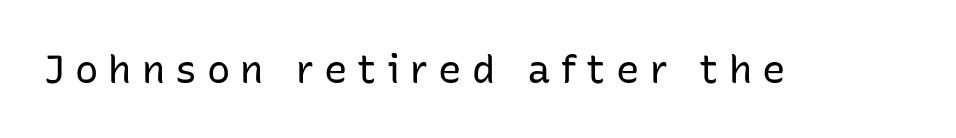
Q: Is the text bold? A: No.
Q: Is the text italic (slanted)? A: No, it is upright.
Q: Is the typeface a serif or a sans-serif typeface? A: Sans-serif.
Q: Is the text underlined? A: No.
Q: Is the spacing between letters normal or unusually wide? A: Unusually wide.
Q: Width (condensed, normal, or wide)? A: Normal.
Q: Stroke contrast? A: Low.
Q: x-height? A: Medium.
Q: Monospaced? A: No.
